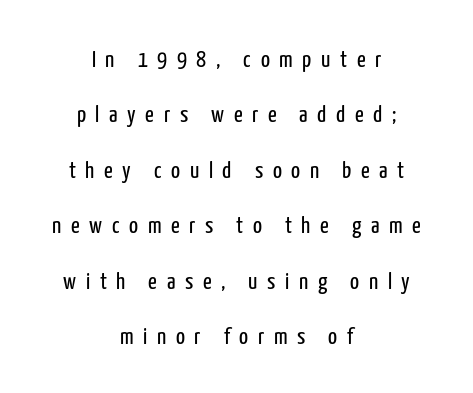
The typesetting does not lean heavy: it is not bold. Each new line begins a long way beneath the previous one. The zone under the glyphs is completely vacant. The type sits square on the baseline with zero lean. The line texture is sparse and dotted thanks to wide tracking.
